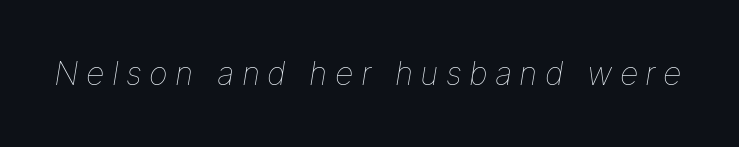
{"italic": "yes", "lean": "right", "slant_degrees": 9, "bold": "no", "weight": "thin", "width": "normal", "stroke_contrast": "low", "x_height": "medium", "monospaced": "no", "underline": "no", "letter_spacing": "wide", "letter_spacing_em": 0.23, "glyph_px": 32}
